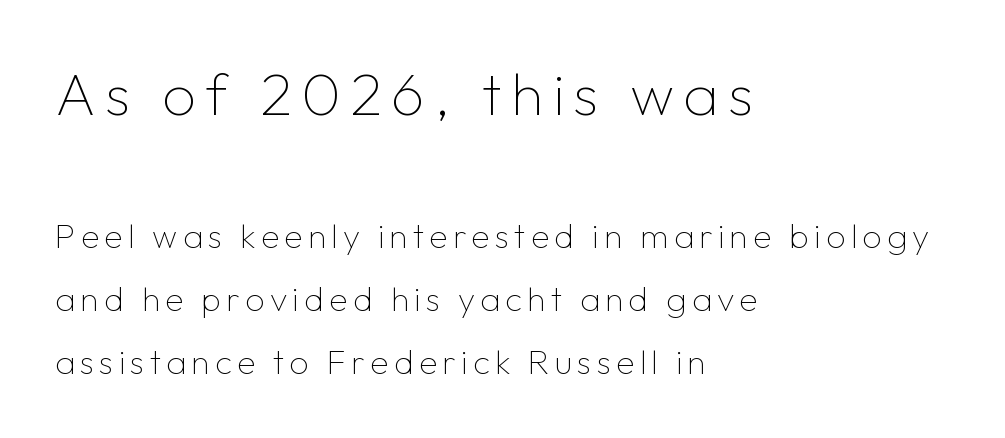
{"serif": "no", "italic": "no", "bold": "no", "weight": "thin", "width": "normal", "stroke_contrast": "low", "x_height": "medium", "monospaced": "no", "underline": "no", "align": "left", "line_spacing_ratio": 1.85, "larger_block": "first", "size_ratio": 1.76, "glyph_px": 60}
